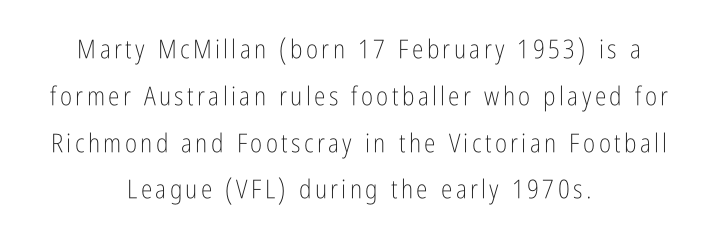
Any mark beneath the type? The region is blank. The letters look calm and open, with moderate or lighter stems. Nope, not italic — everything's standing straight. Each line is balanced around a shared central axis.
